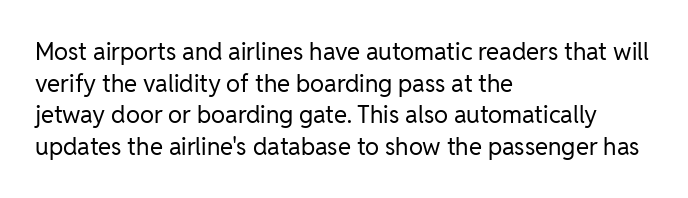
Q: Is the text bold? A: No.
Q: Is the text italic (slanted)? A: No, it is upright.
Q: Is the text underlined? A: No.
Q: How is the paragraph aligned? A: Left-aligned.
Q: Is the spacing between letters normal or unusually wide? A: Normal.
Q: Is the spacing between lines tight, normal or loose? A: Normal.
